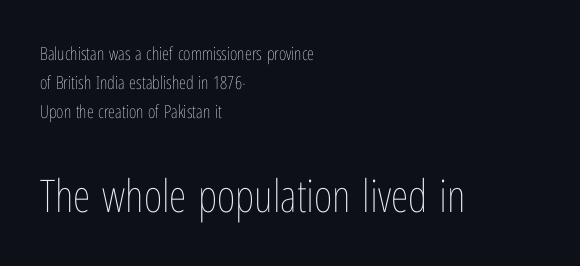
Q: Is the text bold? A: No.
Q: Is the text italic (slanted)? A: No, it is upright.
Q: Is the text underlined? A: No.
Q: How is the paragraph aligned? A: Left-aligned.
Q: Is the spacing between letters normal or unusually wide? A: Normal.
Q: Is the spacing between lines tight, normal or loose? A: Normal.
Q: Which block of text is set in a larger size, the first (top) or the second (bottom)? A: The second (bottom) one.
Q: Width (condensed, normal, or wide)? A: Condensed.
Q: Stroke contrast? A: Low.
Q: x-height? A: Medium.
Q: Monospaced? A: No.
